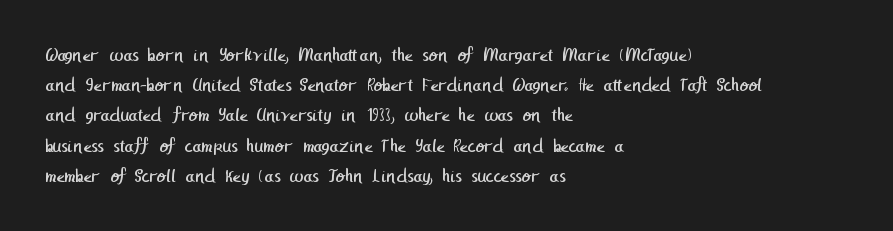
Q: Is the text bold? A: No.
Q: Is the text underlined? A: No.
Q: How is the paragraph aligned? A: Left-aligned.
Q: Is the spacing between letters normal or unusually wide? A: Normal.
Q: Is the spacing between lines tight, normal or loose? A: Normal.
